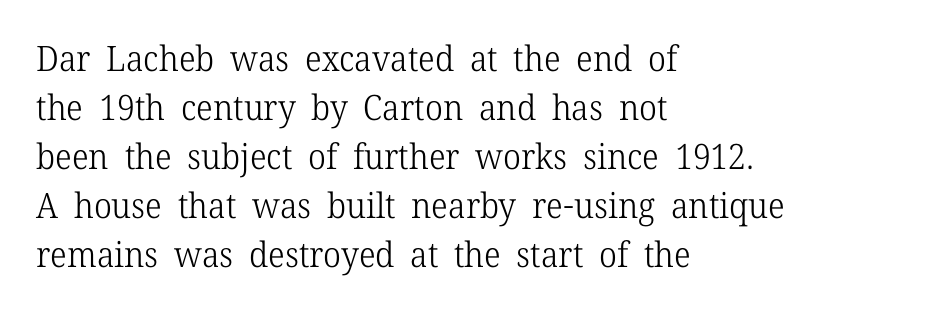
Honestly, there is no underline to notice here at all. Characters remain perfectly vertical along every line. The weight would be labelled regular, book, light, or lighter still. Serifs: yes, visible at the terminals of the letterforms. Alignment: flush left.
